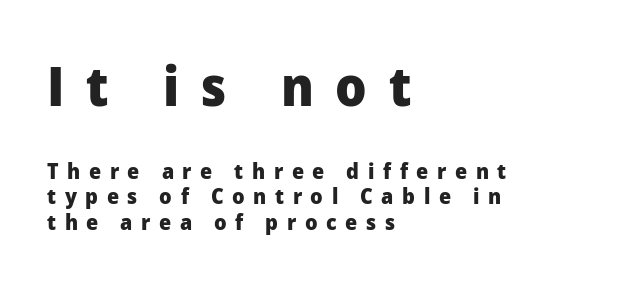
Q: Is the text bold? A: Yes.
Q: Is the text italic (slanted)? A: No, it is upright.
Q: Is the typeface a serif or a sans-serif typeface? A: Sans-serif.
Q: Is the text underlined? A: No.
Q: How is the paragraph aligned? A: Left-aligned.
Q: Is the spacing between letters normal or unusually wide? A: Unusually wide.
Q: Which block of text is set in a larger size, the first (top) or the second (bottom)? A: The first (top) one.
Q: Width (condensed, normal, or wide)? A: Normal.
Q: Stroke contrast? A: Low.
Q: x-height? A: Medium.
Q: Monospaced? A: No.
